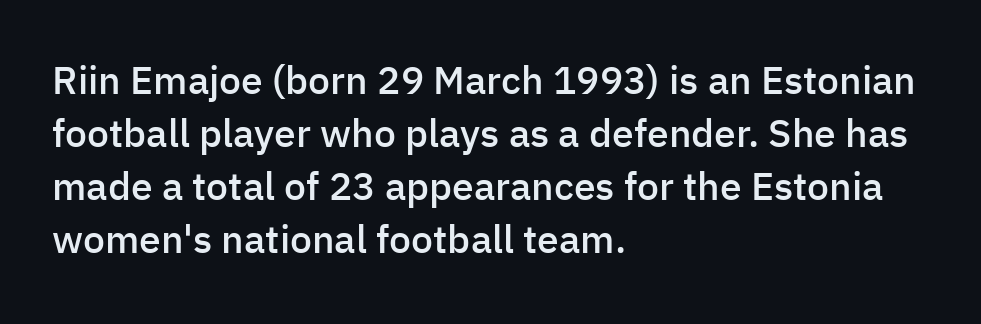
Q: Is the text bold? A: Semi-bold.
Q: Is the text italic (slanted)? A: No, it is upright.
Q: Is the typeface a serif or a sans-serif typeface? A: Sans-serif.
Q: Is the text underlined? A: No.
Q: How is the paragraph aligned? A: Left-aligned.
Q: Is the spacing between letters normal or unusually wide? A: Normal.
Q: Is the spacing between lines tight, normal or loose? A: Normal.
Q: Width (condensed, normal, or wide)? A: Normal.
Q: Stroke contrast? A: Low.
Q: x-height? A: Medium.
Q: Monospaced? A: No.
